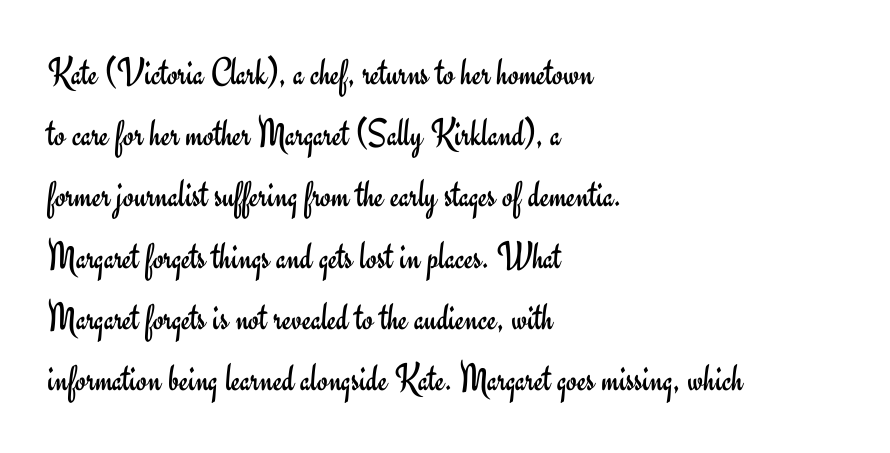
Q: Is the text bold? A: No.
Q: Is the text italic (slanted)? A: Yes.
Q: Is the typeface a serif or a sans-serif typeface? A: Sans-serif.
Q: Is the text underlined? A: No.
Q: How is the paragraph aligned? A: Left-aligned.
Q: Is the spacing between letters normal or unusually wide? A: Normal.
Q: Is the spacing between lines tight, normal or loose? A: Normal.
Q: Width (condensed, normal, or wide)? A: Normal.
Q: Stroke contrast? A: Low.
Q: x-height? A: Small.
Q: Monospaced? A: No.
